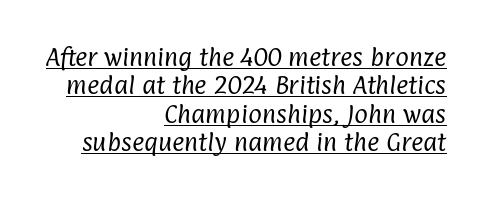
{"bold": "no", "underline": "yes", "align": "right", "line_spacing": "normal", "line_spacing_ratio": 1.35, "letter_spacing": "normal", "letter_spacing_em": 0.0, "glyph_px": 21}
